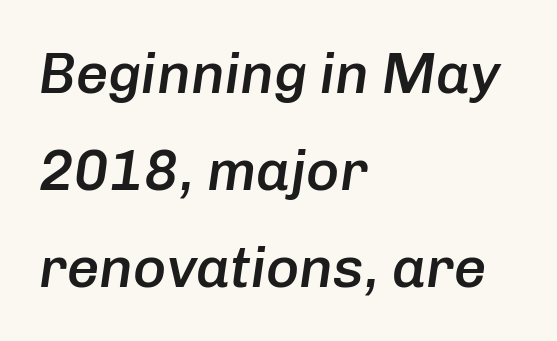
Q: Is the text bold? A: Semi-bold.
Q: Is the text italic (slanted)? A: Yes, it leans right by about 8 degrees.
Q: Is the text underlined? A: No.
Q: How is the paragraph aligned? A: Left-aligned.
Q: Is the spacing between letters normal or unusually wide? A: Normal.
Q: Is the spacing between lines tight, normal or loose? A: Normal.
Q: Width (condensed, normal, or wide)? A: Normal.
Q: Stroke contrast? A: Low.
Q: x-height? A: Medium.
Q: Monospaced? A: No.
